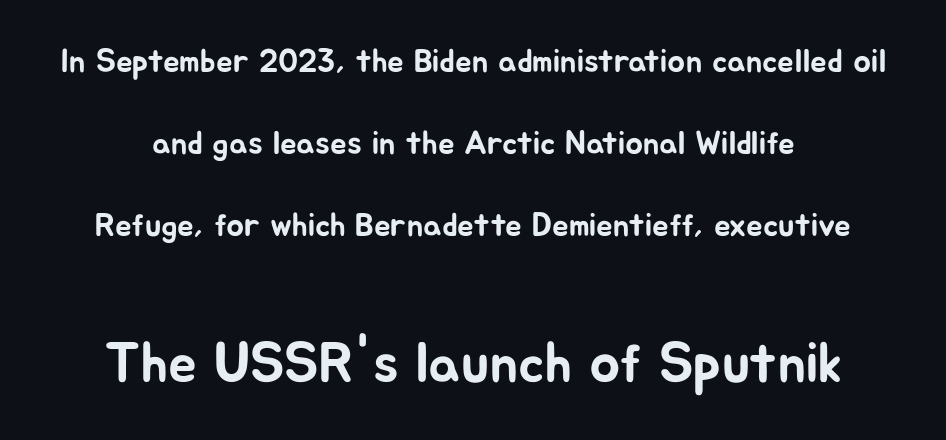
The image shows 57 px sans-serif type, upright; set loose line spacing (2.48x), normal letter spacing, not underlined; the second (bottom) block is 1.73x larger; low stroke contrast and a medium x-height.
